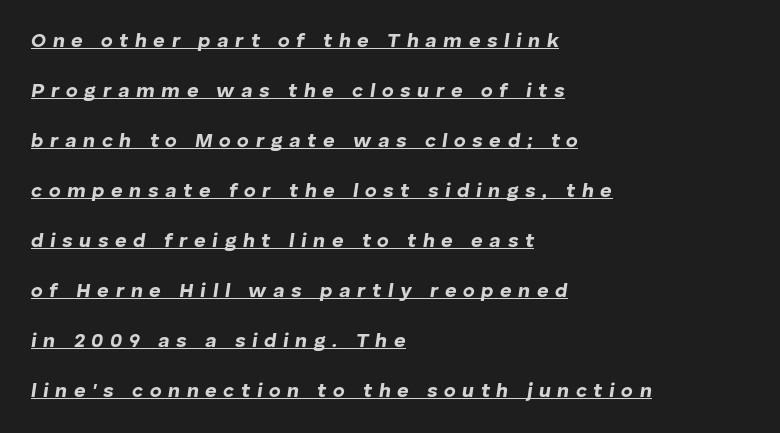
Observe the lean: these are italic letterforms. These words are printed bold, with thick strokes throughout. The rendering anchors every line to the left-hand side. The sample's only ornament is a line tracing under the words. How are the letters spaced? Widely, with obvious added tracking.
